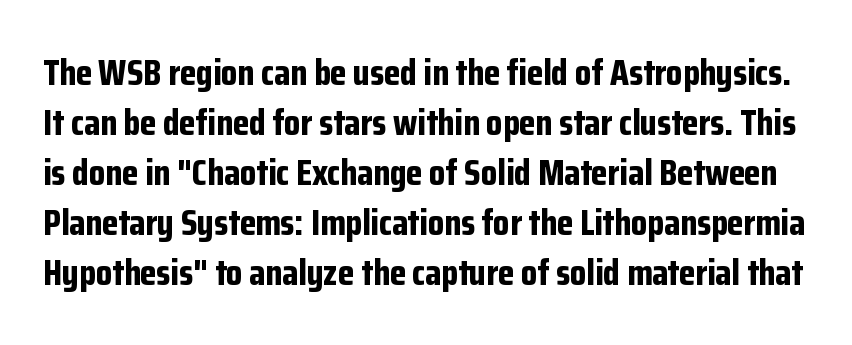
Check the space under the baseline: it is left empty. This sample uses plain, unmodified letter spacing. Is this a sans? Yes — the strokes have no serifs. These lines are rendered in a variable-pitch font. A typesetter would call this leading conventional body-copy spacing. Compared with an ordinary text face, these strokes are far heavier — a full bold.
